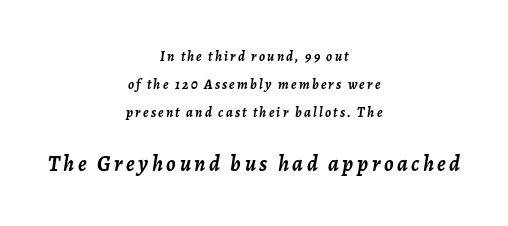
The image shows 22 px bold type, italic (leaning right); set centered, loose line spacing (2.01x), not underlined; the second (bottom) block is 1.57x larger.
